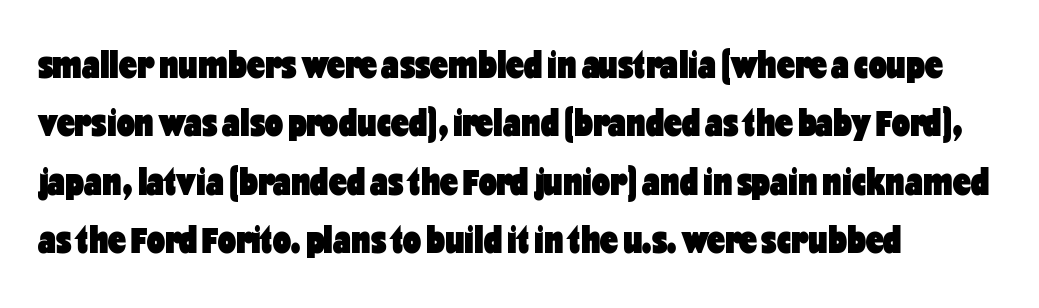
The image shows 40 px heavy, condensed sans-serif type, upright; set left-aligned, normal line spacing (1.46x), normal letter spacing, not underlined; low stroke contrast and a medium x-height.
